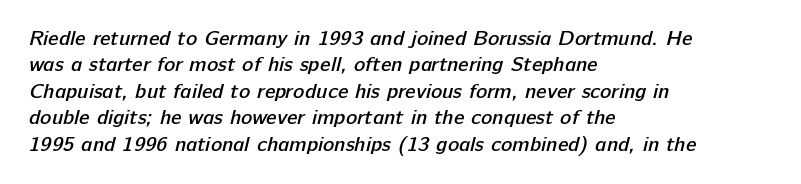
{"bold": "semi", "underline": "no", "align": "left", "line_spacing": "normal", "line_spacing_ratio": 1.26, "letter_spacing": "normal", "letter_spacing_em": 0.0, "glyph_px": 21}
